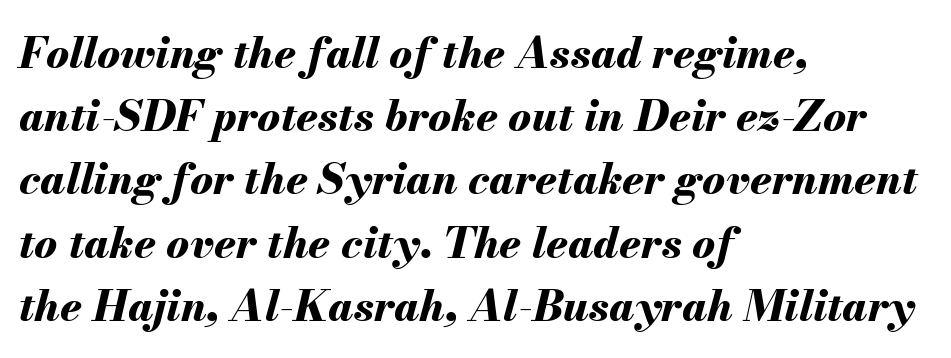
{"italic": "yes", "lean": "right", "slant_degrees": 13, "bold": "yes", "weight": "bold", "width": "normal", "stroke_contrast": "medium", "x_height": "small", "monospaced": "no", "underline": "no", "align": "left", "line_spacing": "normal", "line_spacing_ratio": 1.47, "letter_spacing": "normal", "letter_spacing_em": 0.0, "glyph_px": 43}
